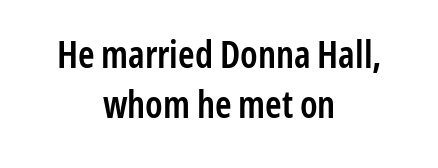
The image shows 37 px semibold, condensed sans-serif type, upright; set centered, normal line spacing (1.34x), normal letter spacing, not underlined; low stroke contrast and a medium x-height.
